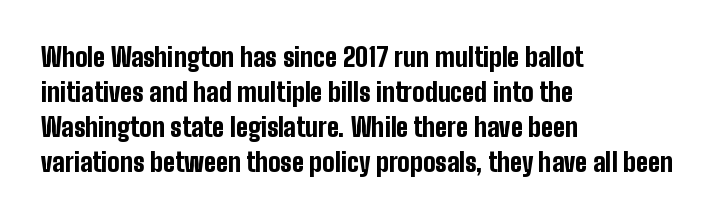
The image shows 26 px bold type, upright; set left-aligned, normal line spacing (1.34x), normal letter spacing, not underlined.
